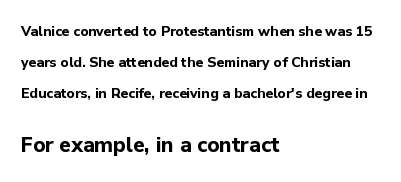
{"italic": "no", "bold": "yes", "underline": "no", "align": "left", "line_spacing": "loose", "line_spacing_ratio": 2.2, "letter_spacing": "normal", "letter_spacing_em": 0.0, "larger_block": "second", "size_ratio": 1.5, "glyph_px": 21}
